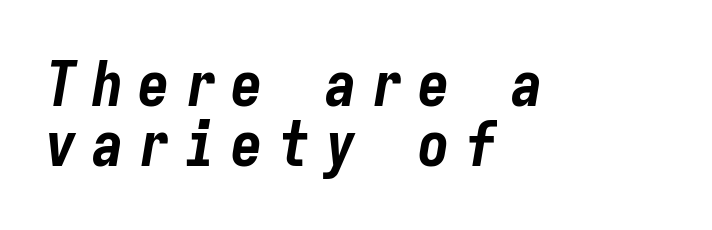
Q: Is the text bold? A: Yes.
Q: Is the text italic (slanted)? A: Yes, it leans right by about 9 degrees.
Q: Is the text underlined? A: No.
Q: How is the paragraph aligned? A: Left-aligned.
Q: Is the spacing between letters normal or unusually wide? A: Unusually wide.
Q: Is the spacing between lines tight, normal or loose? A: Tight.
Q: Width (condensed, normal, or wide)? A: Condensed.
Q: Stroke contrast? A: Low.
Q: x-height? A: Medium.
Q: Monospaced? A: Yes.
